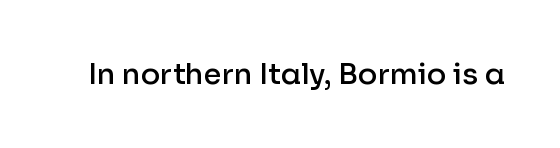
The baseline area is clear. Characters follow at the spacing the type designer built in. The passage shown is semibold, sitting just below true bold. Character widths vary here, with narrow letters taking less room than wide ones. Observe the absence of serifs on each vertical stroke in this sample.
